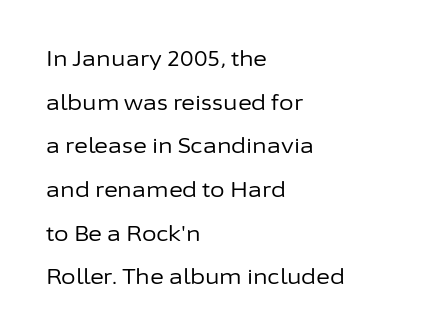
Q: Is the text bold? A: No.
Q: Is the text italic (slanted)? A: No, it is upright.
Q: Is the text underlined? A: No.
Q: How is the paragraph aligned? A: Left-aligned.
Q: Is the spacing between letters normal or unusually wide? A: Normal.
Q: Is the spacing between lines tight, normal or loose? A: Loose.
